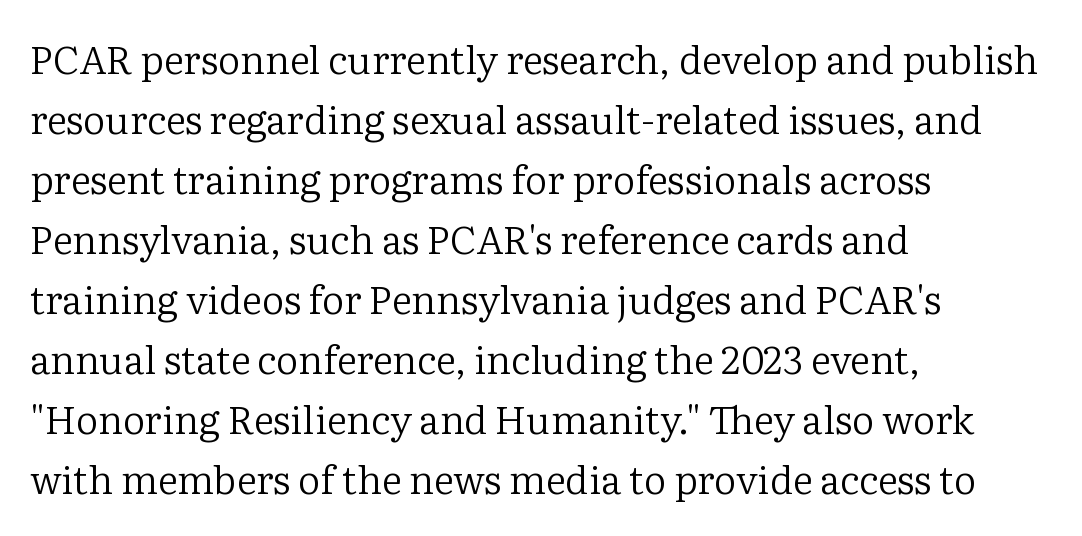
The image shows 39 px regular-weight serif type, upright; set left-aligned, normal line spacing (1.54x), normal letter spacing, not underlined; low stroke contrast and a medium x-height.
